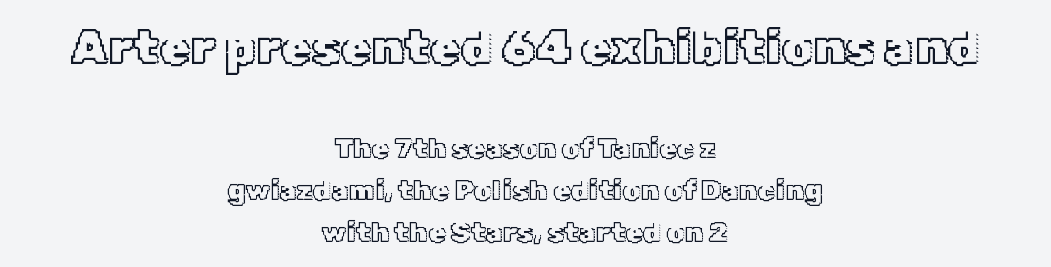
Q: Is the text italic (slanted)? A: No, it is upright.
Q: Is the text underlined? A: No.
Q: How is the paragraph aligned? A: Centered.
Q: Is the spacing between letters normal or unusually wide? A: Normal.
Q: Is the spacing between lines tight, normal or loose? A: Normal.
Q: Which block of text is set in a larger size, the first (top) or the second (bottom)? A: The first (top) one.
Q: Width (condensed, normal, or wide)? A: Normal.
Q: x-height? A: Medium.
Q: Monospaced? A: No.
